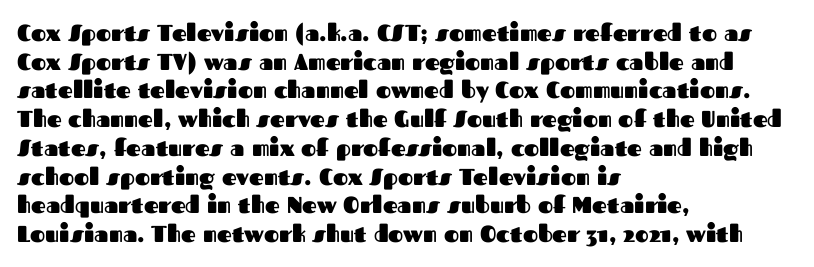
In CSS terms this would be text-align: left. On the weight axis this lands at bold, roughly 700. No word sits above an underline. Regarding leading, the lines here are spaced in the standard way. Quick note: not italic, upright. Glyph-to-glyph distance matches everyday printed text.
